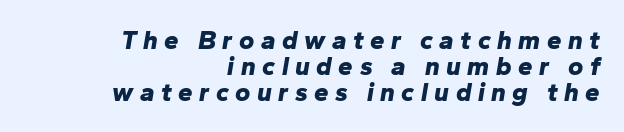
{"italic": "yes", "lean": "right", "slant_degrees": 10, "bold": "yes", "underline": "no", "align": "right", "line_spacing": "tight", "line_spacing_ratio": 1.0, "letter_spacing": "wide", "letter_spacing_em": 0.25, "glyph_px": 26}
